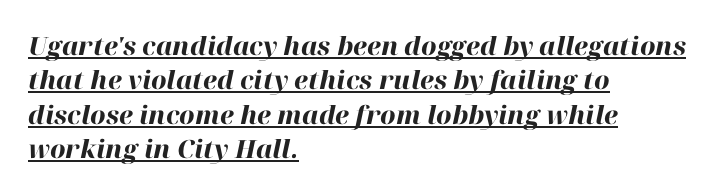
{"italic": "yes", "lean": "right", "slant_degrees": 12, "bold": "yes", "underline": "yes", "align": "left", "line_spacing": "normal", "line_spacing_ratio": 1.38, "letter_spacing": "normal", "letter_spacing_em": 0.0, "glyph_px": 25}
